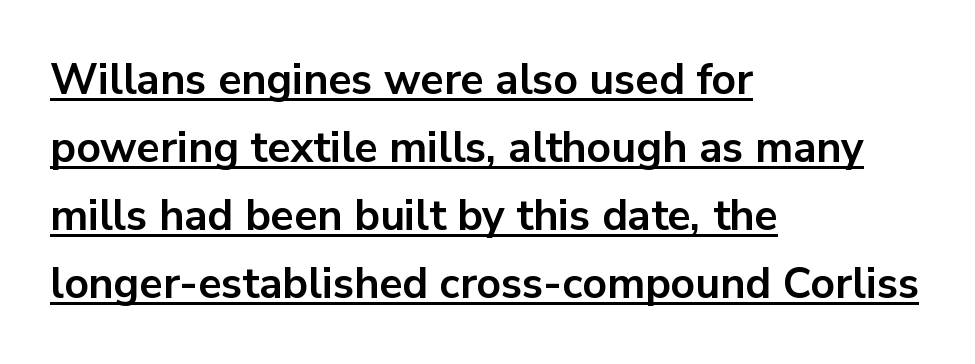
Each line starts at the same left margin while the right side varies. The type is set solid horizontally, with unmodified tracking. Summary of vertical rhythm: regular, with standard interline spacing. You can tell it's not italic because the verticals are truly vertical. You can tell from the bare stems that sans-serif type was used. Somebody hit Ctrl+U on this one — the words are underlined.
